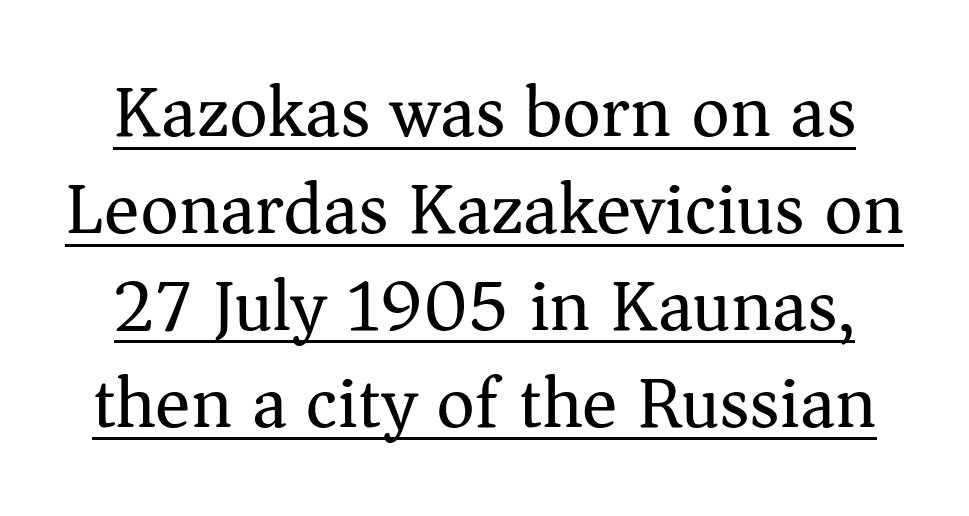
Q: Is the text bold? A: No.
Q: Is the text italic (slanted)? A: No, it is upright.
Q: Is the typeface a serif or a sans-serif typeface? A: Serif.
Q: Is the text underlined? A: Yes.
Q: How is the paragraph aligned? A: Centered.
Q: Is the spacing between letters normal or unusually wide? A: Normal.
Q: Is the spacing between lines tight, normal or loose? A: Normal.
Q: Width (condensed, normal, or wide)? A: Normal.
Q: Stroke contrast? A: Medium.
Q: x-height? A: Medium.
Q: Monospaced? A: No.
